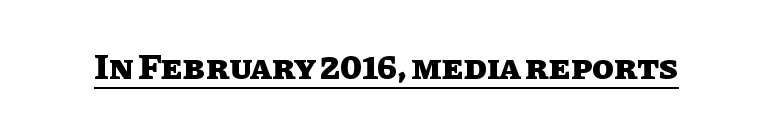
Is this a fixed-width face? No — the glyphs have proportional, varying widths. The passage shown is emphatically bold. Spacing between characters is what you'd get straight out of the box. A typesetter would mark this as roman, not italic. Emphasis is given by a line drawn under the lettering.
